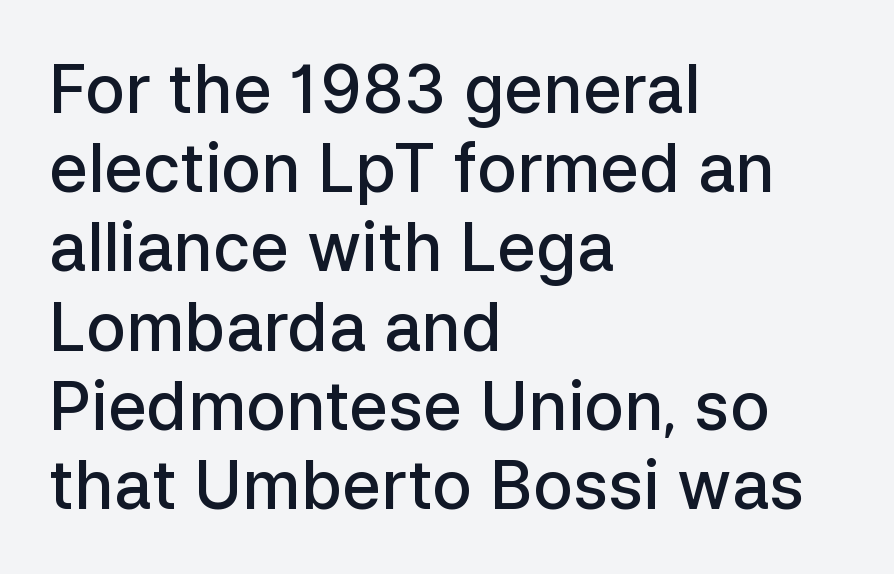
Q: Is the text bold? A: Semi-bold.
Q: Is the text italic (slanted)? A: No, it is upright.
Q: Is the typeface a serif or a sans-serif typeface? A: Sans-serif.
Q: Is the text underlined? A: No.
Q: How is the paragraph aligned? A: Left-aligned.
Q: Is the spacing between letters normal or unusually wide? A: Normal.
Q: Width (condensed, normal, or wide)? A: Normal.
Q: Stroke contrast? A: Low.
Q: x-height? A: Medium.
Q: Monospaced? A: No.
